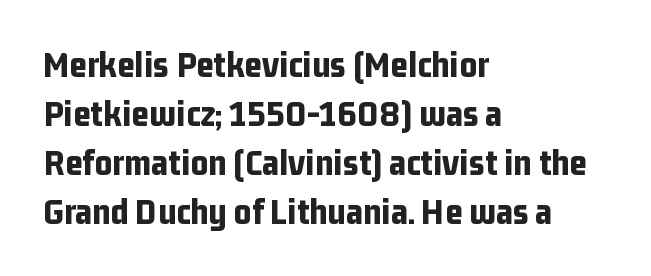
Q: Is the text bold? A: Yes.
Q: Is the text italic (slanted)? A: No, it is upright.
Q: Is the typeface a serif or a sans-serif typeface? A: Sans-serif.
Q: Is the text underlined? A: No.
Q: How is the paragraph aligned? A: Left-aligned.
Q: Is the spacing between letters normal or unusually wide? A: Normal.
Q: Is the spacing between lines tight, normal or loose? A: Normal.
Q: Width (condensed, normal, or wide)? A: Condensed.
Q: Stroke contrast? A: Low.
Q: x-height? A: Medium.
Q: Monospaced? A: No.
